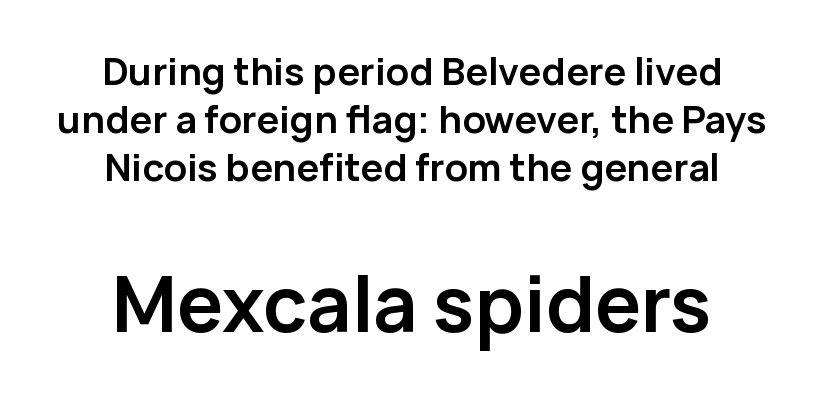
{"serif": "no", "italic": "no", "bold": "yes", "weight": "semibold", "width": "normal", "stroke_contrast": "low", "x_height": "medium", "monospaced": "no", "underline": "no", "align": "center", "line_spacing": "normal", "line_spacing_ratio": 1.26, "letter_spacing": "normal", "letter_spacing_em": 0.0, "larger_block": "second", "size_ratio": 2.03, "glyph_px": 77}
